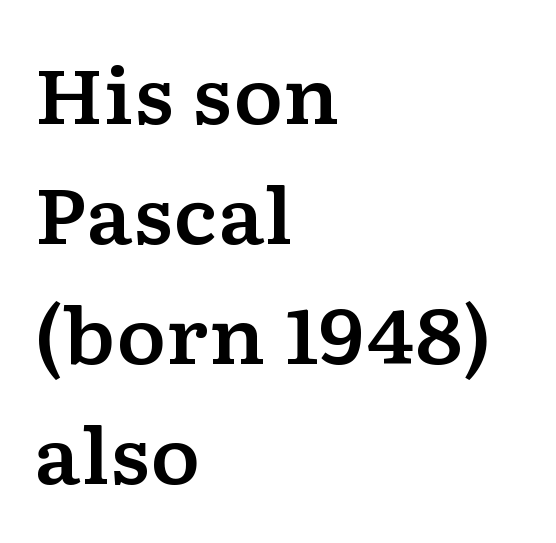
Q: Is the text italic (slanted)? A: No, it is upright.
Q: Is the typeface a serif or a sans-serif typeface? A: Serif.
Q: Is the text underlined? A: No.
Q: How is the paragraph aligned? A: Left-aligned.
Q: Is the spacing between letters normal or unusually wide? A: Normal.
Q: Is the spacing between lines tight, normal or loose? A: Normal.
Q: Width (condensed, normal, or wide)? A: Wide.
Q: Stroke contrast? A: Low.
Q: x-height? A: Medium.
Q: Monospaced? A: No.
